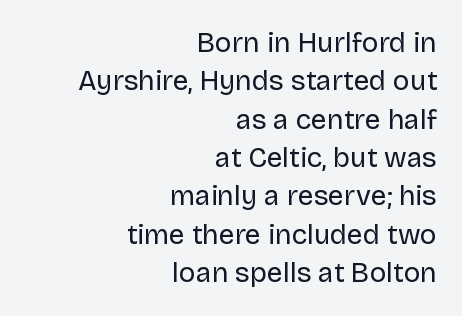
The image shows 28 px regular-weight sans-serif type, upright; set right-aligned, normal line spacing (1.37x), normal letter spacing, not underlined; low stroke contrast and a large x-height.
